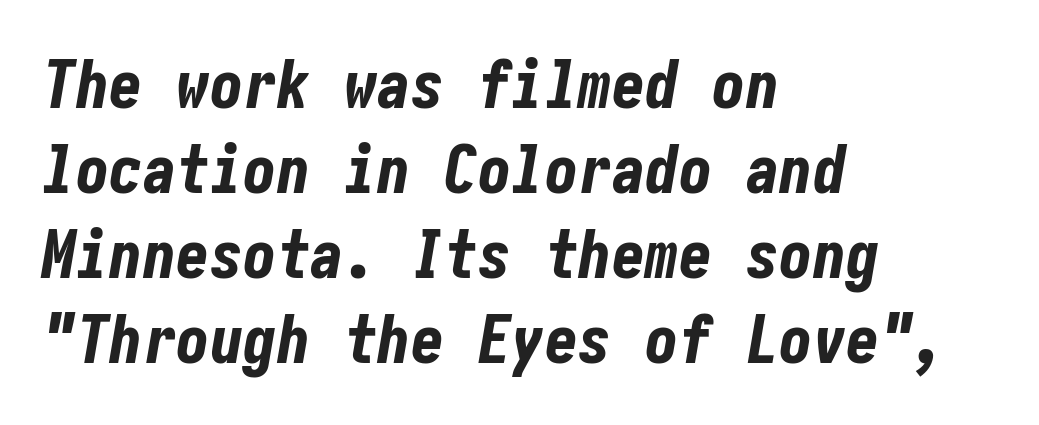
If you drew a line through each stem, it would be angled. Its strokes are broad and dark, the hallmark of bold type. Compared with typical paragraphs, the rows here are spaced about the same. Does the copy run flush right? No — it runs flush left. Characters follow at the spacing the type designer built in. The foot of each line stays bare and open.
